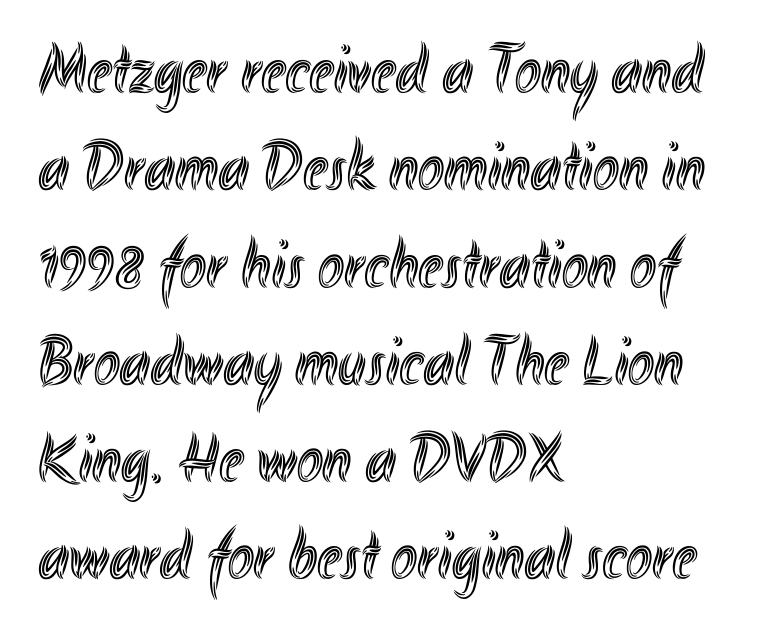
Q: Is the text italic (slanted)? A: Yes.
Q: Is the text underlined? A: No.
Q: How is the paragraph aligned? A: Left-aligned.
Q: Is the spacing between letters normal or unusually wide? A: Normal.
Q: Is the spacing between lines tight, normal or loose? A: Normal.
Q: Width (condensed, normal, or wide)? A: Condensed.
Q: x-height? A: Small.
Q: Monospaced? A: No.
